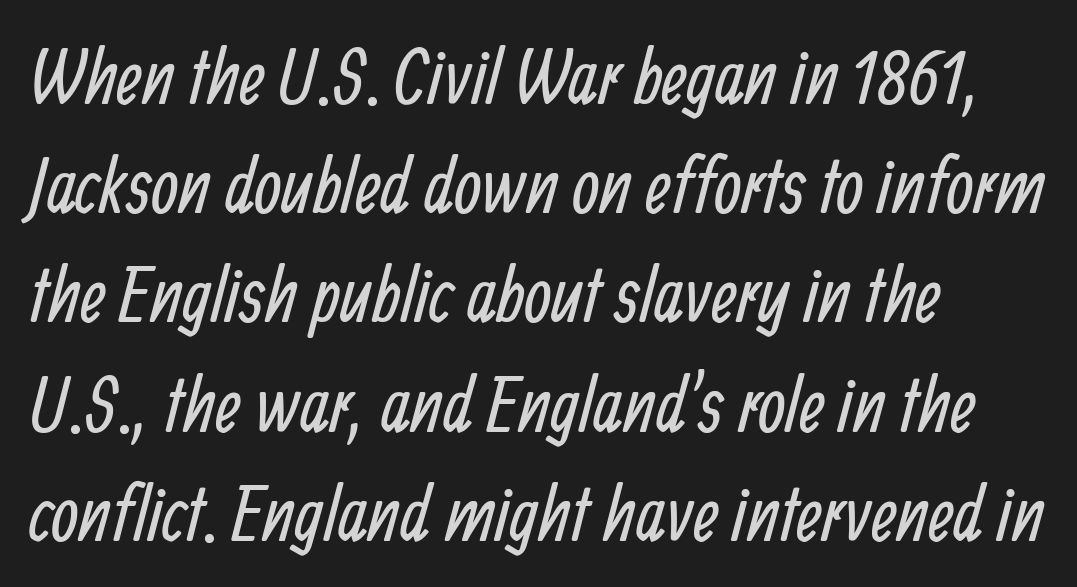
The image shows 78 px regular-weight, condensed sans-serif type; set left-aligned, normal line spacing (1.4x), normal letter spacing, not underlined; low stroke contrast and a medium x-height.
